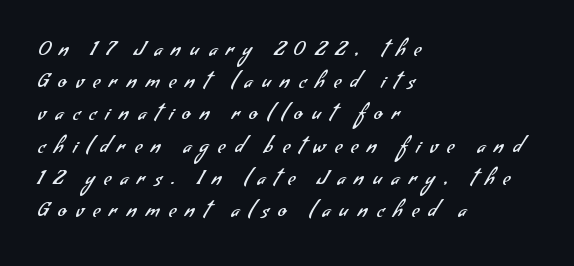
{"bold": "no", "underline": "no", "align": "left", "line_spacing": "normal", "line_spacing_ratio": 1.61, "letter_spacing": "wide", "letter_spacing_em": 0.47, "glyph_px": 20}
